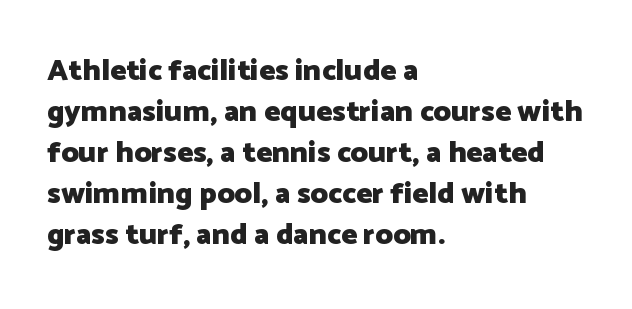
{"serif": "no", "italic": "no", "bold": "yes", "weight": "heavy", "width": "normal", "stroke_contrast": "low", "x_height": "medium", "monospaced": "no", "underline": "no", "align": "left", "line_spacing": "normal", "line_spacing_ratio": 1.37, "letter_spacing": "normal", "letter_spacing_em": 0.0, "glyph_px": 30}
